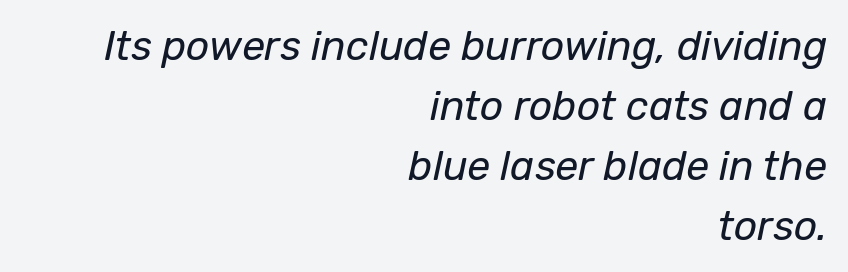
{"italic": "yes", "lean": "right", "slant_degrees": 12, "bold": "no", "weight": "regular", "width": "normal", "stroke_contrast": "low", "x_height": "medium", "monospaced": "no", "underline": "no", "align": "right", "line_spacing": "normal", "line_spacing_ratio": 1.46, "letter_spacing": "normal", "letter_spacing_em": 0.0, "glyph_px": 41}
